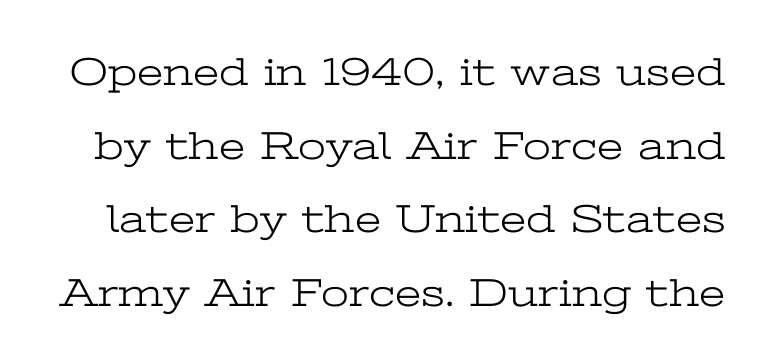
{"serif": "yes", "italic": "no", "bold": "no", "weight": "light", "width": "wide", "stroke_contrast": "low", "x_height": "medium", "monospaced": "no", "underline": "no", "line_spacing_ratio": 1.84, "letter_spacing": "normal", "letter_spacing_em": 0.0, "glyph_px": 40}
